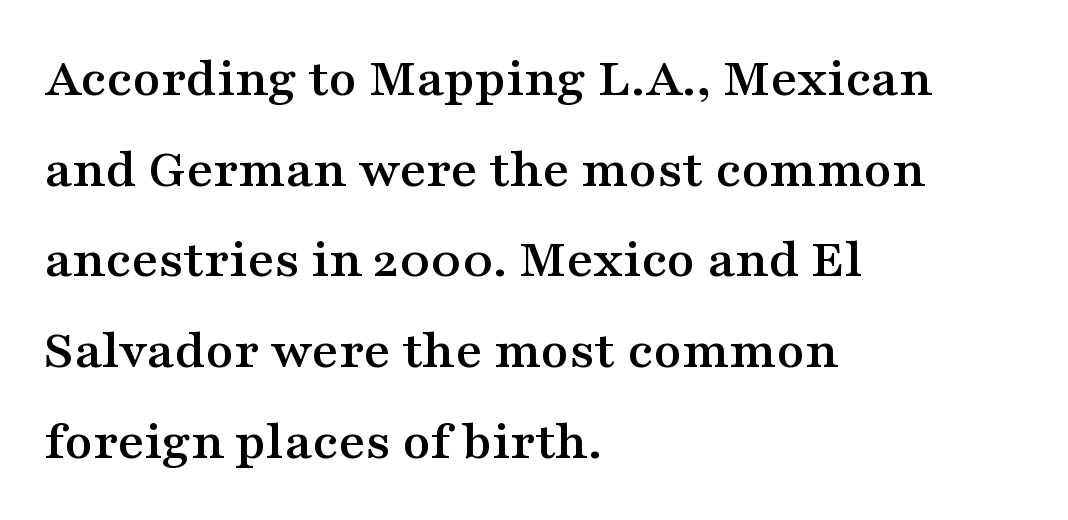
Rows of type keep a routine distance in the vertical direction. The rendering shows small feet on the letterforms — a serif design. No extra tracking has been applied to these lines. Italic: no, the glyphs are upright roman. Lines of text with bare space underneath. Proportional: the letters do not fall into vertical columns.
